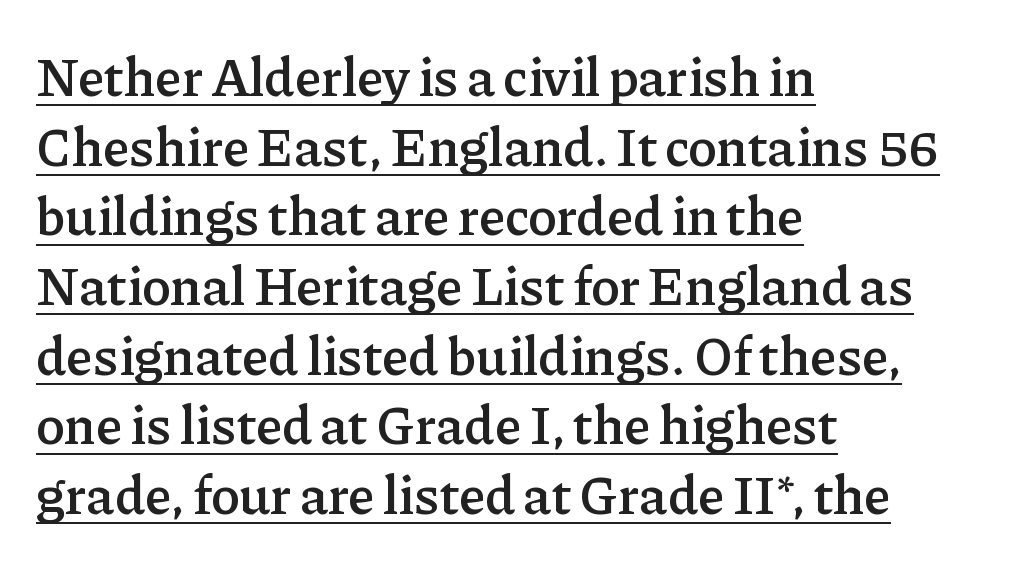
{"serif": "yes", "italic": "no", "bold": "semi", "weight": "semibold", "width": "normal", "stroke_contrast": "low", "x_height": "medium", "monospaced": "no", "underline": "yes", "align": "left", "line_spacing": "normal", "line_spacing_ratio": 1.29, "letter_spacing": "normal", "letter_spacing_em": 0.0, "glyph_px": 54}
